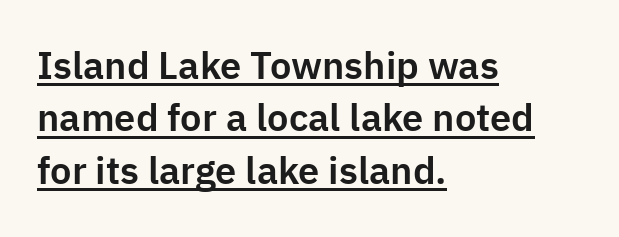
Q: Is the text italic (slanted)? A: No, it is upright.
Q: Is the typeface a serif or a sans-serif typeface? A: Sans-serif.
Q: Is the text underlined? A: Yes.
Q: How is the paragraph aligned? A: Left-aligned.
Q: Is the spacing between letters normal or unusually wide? A: Normal.
Q: Is the spacing between lines tight, normal or loose? A: Normal.
Q: Width (condensed, normal, or wide)? A: Normal.
Q: Stroke contrast? A: Low.
Q: x-height? A: Medium.
Q: Monospaced? A: No.
